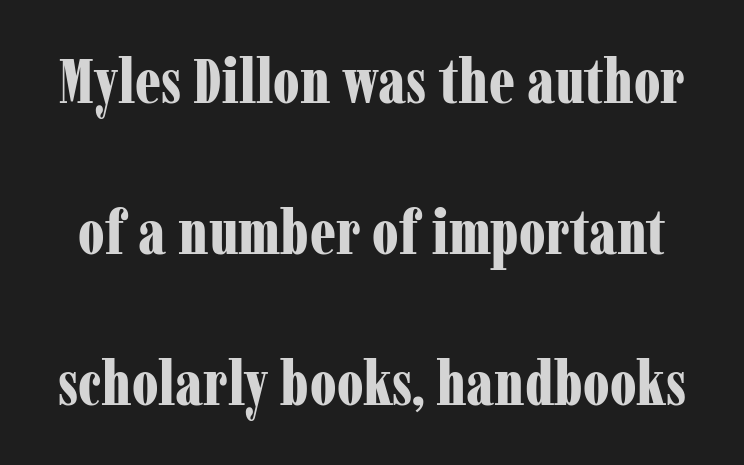
Varying glyph widths throughout — classic text-font behaviour. Is there much room between lines? Yes — plenty of vertical air separates them. Nobody drew a line under any word here. Is this a sans? No — the strokes have serifs.
